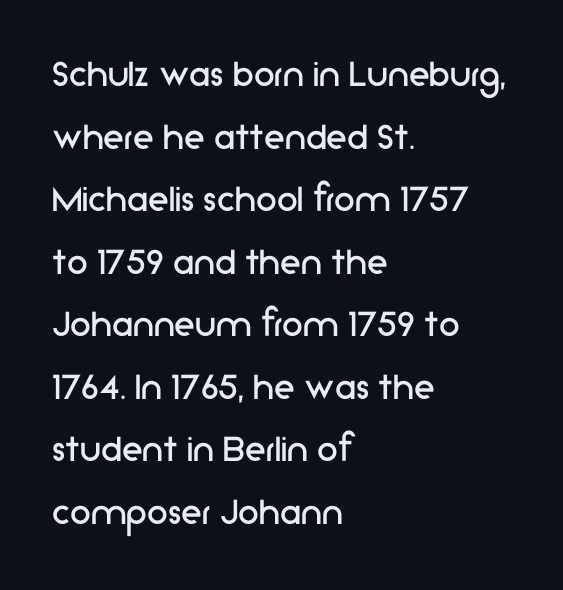
Q: Is the text bold? A: No.
Q: Is the text italic (slanted)? A: No, it is upright.
Q: Is the typeface a serif or a sans-serif typeface? A: Sans-serif.
Q: Is the text underlined? A: No.
Q: How is the paragraph aligned? A: Left-aligned.
Q: Is the spacing between letters normal or unusually wide? A: Normal.
Q: Is the spacing between lines tight, normal or loose? A: Normal.
Q: Width (condensed, normal, or wide)? A: Normal.
Q: Stroke contrast? A: Low.
Q: x-height? A: Medium.
Q: Monospaced? A: No.
